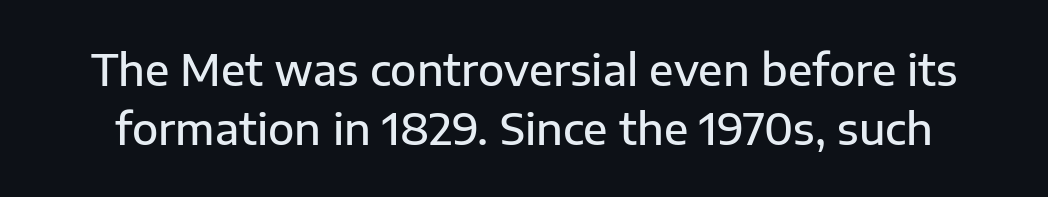
Q: Is the text bold? A: Semi-bold.
Q: Is the text italic (slanted)? A: No, it is upright.
Q: Is the typeface a serif or a sans-serif typeface? A: Sans-serif.
Q: Is the text underlined? A: No.
Q: Is the spacing between letters normal or unusually wide? A: Normal.
Q: Is the spacing between lines tight, normal or loose? A: Normal.
Q: Width (condensed, normal, or wide)? A: Normal.
Q: Stroke contrast? A: Low.
Q: x-height? A: Medium.
Q: Monospaced? A: No.
